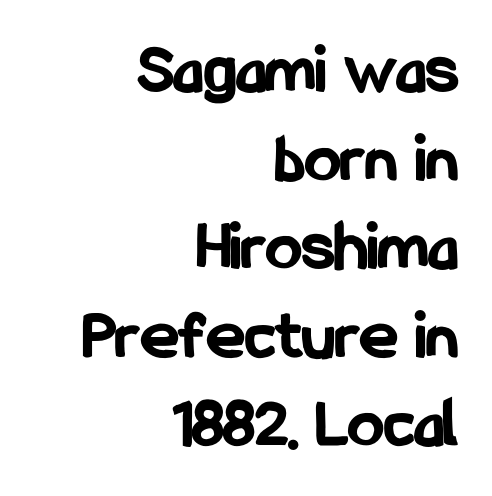
{"serif": "no", "italic": "no", "bold": "yes", "weight": "bold", "width": "condensed", "stroke_contrast": "low", "x_height": "medium", "monospaced": "no", "underline": "no", "align": "right", "line_spacing_ratio": 1.23, "letter_spacing": "normal", "letter_spacing_em": 0.0, "glyph_px": 72}
